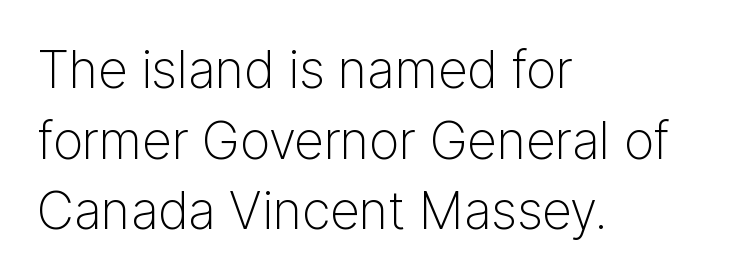
Students, note that the glyphs here touch the page at normal intervals. Nothing heavy about these letters — not bold at all. The passage shown is typed in a proportional face where columns would drift. The typesetter chose a ragged-right arrangement here.
